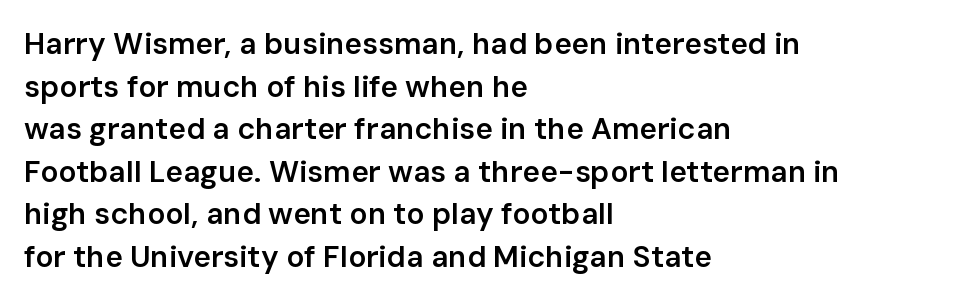
Q: Is the text bold? A: Semi-bold.
Q: Is the text italic (slanted)? A: No, it is upright.
Q: Is the typeface a serif or a sans-serif typeface? A: Sans-serif.
Q: Is the text underlined? A: No.
Q: How is the paragraph aligned? A: Left-aligned.
Q: Is the spacing between letters normal or unusually wide? A: Normal.
Q: Is the spacing between lines tight, normal or loose? A: Normal.
Q: Width (condensed, normal, or wide)? A: Normal.
Q: Stroke contrast? A: Low.
Q: x-height? A: Medium.
Q: Monospaced? A: No.
